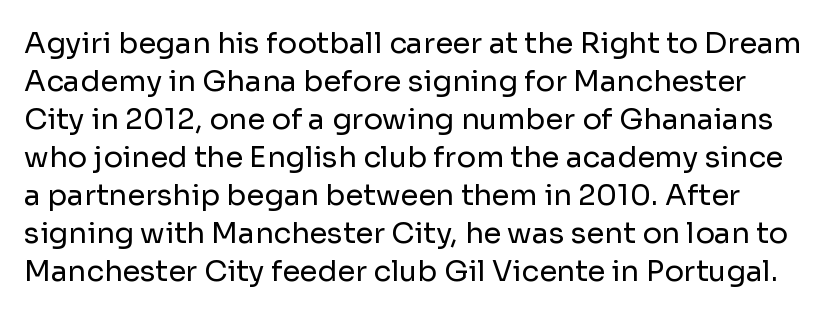
The image shows 29 px regular-weight sans-serif type, upright; set normal line spacing (1.31x), normal letter spacing, not underlined; low stroke contrast and a medium x-height.
